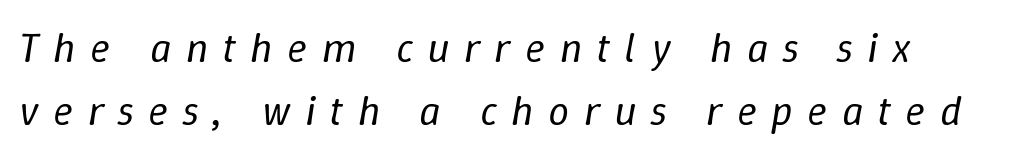
Q: Is the text bold? A: No.
Q: Is the text italic (slanted)? A: Yes, it leans right by about 9 degrees.
Q: Is the text underlined? A: No.
Q: Is the spacing between letters normal or unusually wide? A: Unusually wide.
Q: Is the spacing between lines tight, normal or loose? A: Normal.
Q: Width (condensed, normal, or wide)? A: Normal.
Q: Stroke contrast? A: Low.
Q: x-height? A: Medium.
Q: Monospaced? A: No.
